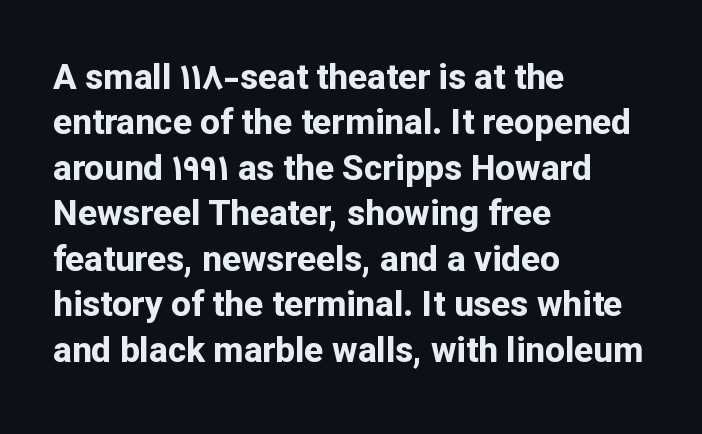
Q: Is the text bold? A: Yes.
Q: Is the text italic (slanted)? A: No, it is upright.
Q: Is the typeface a serif or a sans-serif typeface? A: Sans-serif.
Q: Is the text underlined? A: No.
Q: How is the paragraph aligned? A: Left-aligned.
Q: Is the spacing between letters normal or unusually wide? A: Normal.
Q: Is the spacing between lines tight, normal or loose? A: Normal.
Q: Width (condensed, normal, or wide)? A: Normal.
Q: Stroke contrast? A: Low.
Q: x-height? A: Medium.
Q: Monospaced? A: No.
